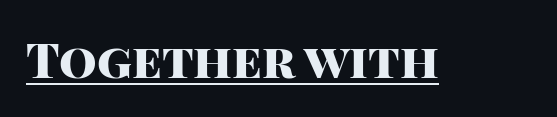
{"serif": "no", "italic": "no", "bold": "yes", "weight": "heavy", "width": "normal", "stroke_contrast": "high", "x_height": "large", "monospaced": "no", "underline": "yes", "letter_spacing": "normal", "letter_spacing_em": 0.0, "glyph_px": 48}
